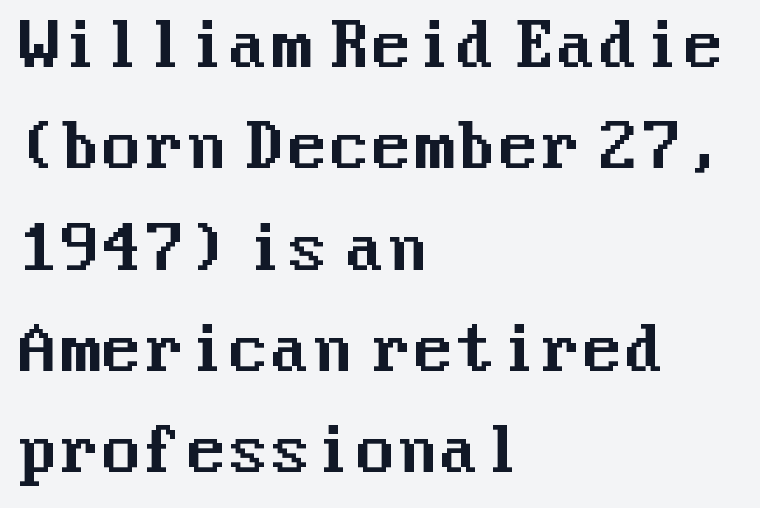
Q: Is the text italic (slanted)? A: No, it is upright.
Q: Is the typeface a serif or a sans-serif typeface? A: Sans-serif.
Q: Is the text underlined? A: No.
Q: How is the paragraph aligned? A: Left-aligned.
Q: Is the spacing between letters normal or unusually wide? A: Normal.
Q: Is the spacing between lines tight, normal or loose? A: Normal.
Q: Width (condensed, normal, or wide)? A: Normal.
Q: Stroke contrast? A: Medium.
Q: x-height? A: Medium.
